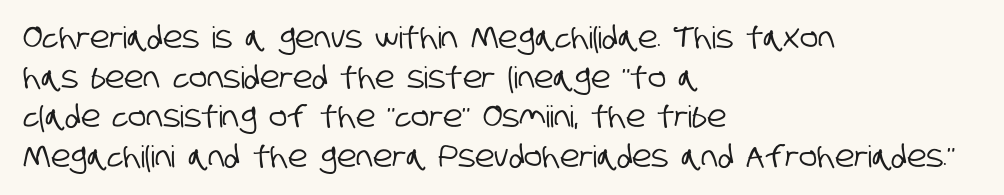
{"serif": "no", "width": "condensed", "stroke_contrast": "low", "x_height": "large", "monospaced": "no", "underline": "no", "align": "left", "line_spacing": "normal", "line_spacing_ratio": 1.32, "letter_spacing": "normal", "letter_spacing_em": 0.0, "glyph_px": 30}
